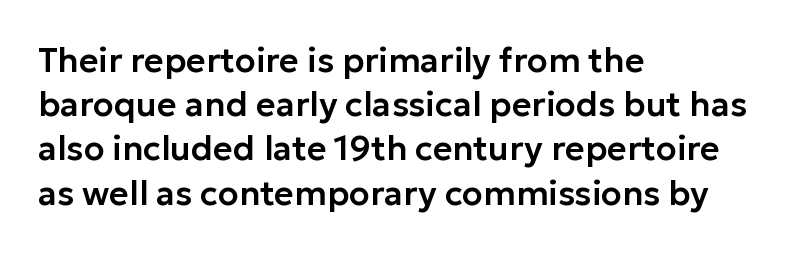
The image shows 34 px sans-serif type, upright; set left-aligned, normal line spacing (1.3x), normal letter spacing, not underlined; low stroke contrast and a medium x-height.
